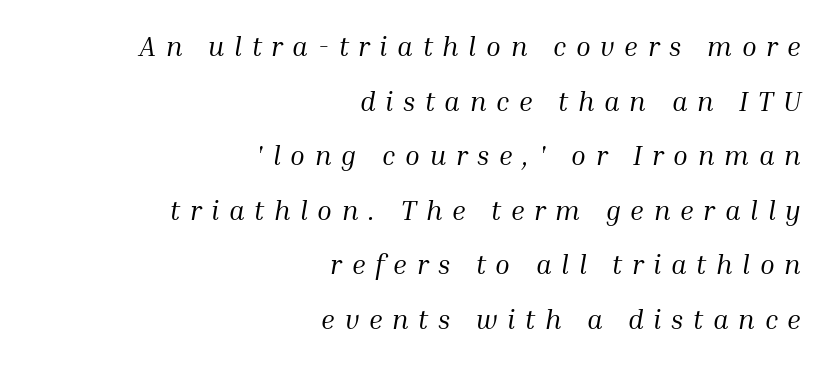
{"italic": "yes", "lean": "right", "slant_degrees": 10, "bold": "no", "underline": "no", "align": "right", "line_spacing": "loose", "line_spacing_ratio": 2.02, "letter_spacing": "wide", "letter_spacing_em": 0.36, "glyph_px": 27}
